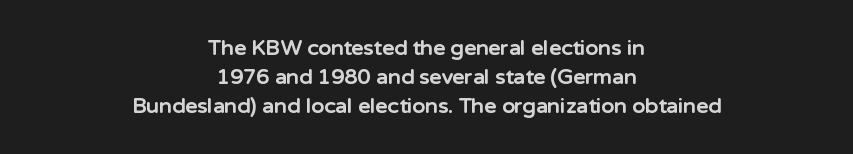
The image shows 21 px bold type, upright; set centered, normal line spacing (1.37x), normal letter spacing, not underlined.
